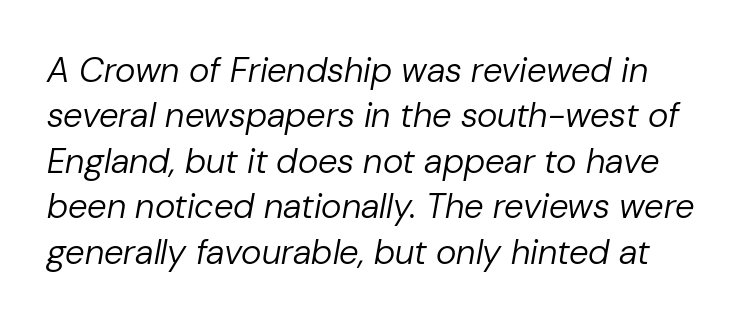
{"italic": "yes", "lean": "right", "slant_degrees": 10, "bold": "no", "weight": "regular", "width": "normal", "stroke_contrast": "low", "x_height": "medium", "monospaced": "no", "underline": "no", "line_spacing": "normal", "line_spacing_ratio": 1.3, "letter_spacing": "normal", "letter_spacing_em": 0.0, "glyph_px": 35}
